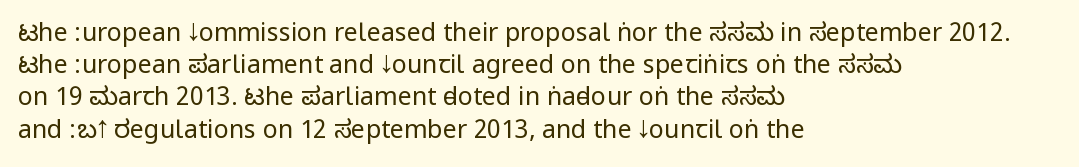
The image shows 25 px text type, upright; set left-aligned, normal line spacing (1.29x), normal letter spacing, not underlined.
